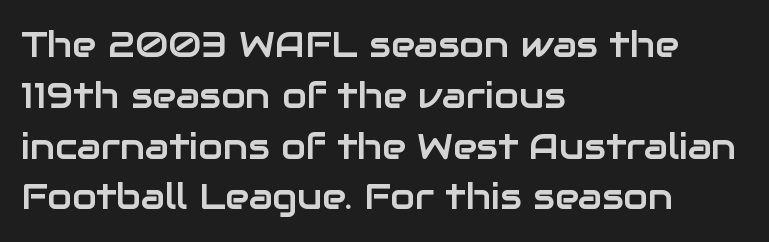
Q: Is the text italic (slanted)? A: No, it is upright.
Q: Is the typeface a serif or a sans-serif typeface? A: Sans-serif.
Q: Is the text underlined? A: No.
Q: How is the paragraph aligned? A: Left-aligned.
Q: Is the spacing between letters normal or unusually wide? A: Normal.
Q: Is the spacing between lines tight, normal or loose? A: Normal.
Q: Width (condensed, normal, or wide)? A: Normal.
Q: Stroke contrast? A: Low.
Q: x-height? A: Medium.
Q: Monospaced? A: No.
